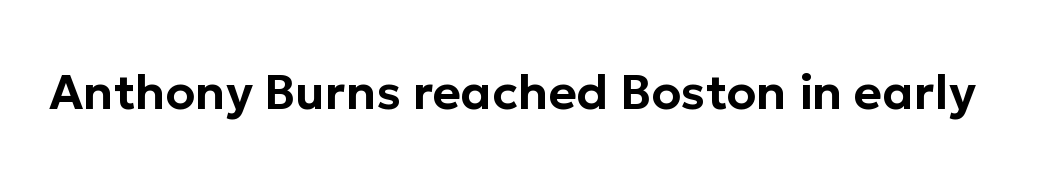
Inter-character spacing is left at the font's built-in metrics. The typography opts for an upright posture over an oblique one. Underline: absent. What kind of face is this? One without serifs — a sans. You could not count columns in this text — the font is proportionally spaced.
